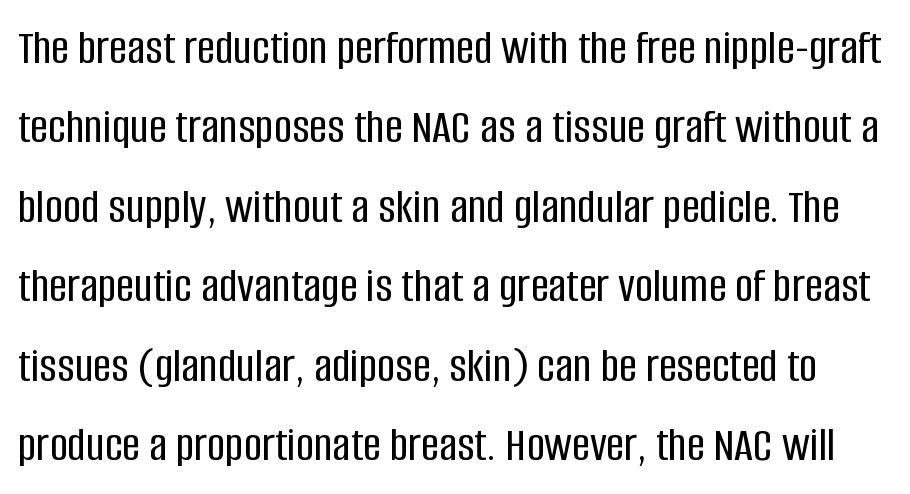
Q: Is the text italic (slanted)? A: No, it is upright.
Q: Is the typeface a serif or a sans-serif typeface? A: Sans-serif.
Q: Is the text underlined? A: No.
Q: Is the spacing between letters normal or unusually wide? A: Normal.
Q: Is the spacing between lines tight, normal or loose? A: Normal.
Q: Width (condensed, normal, or wide)? A: Condensed.
Q: Stroke contrast? A: Low.
Q: x-height? A: Large.
Q: Monospaced? A: No.
